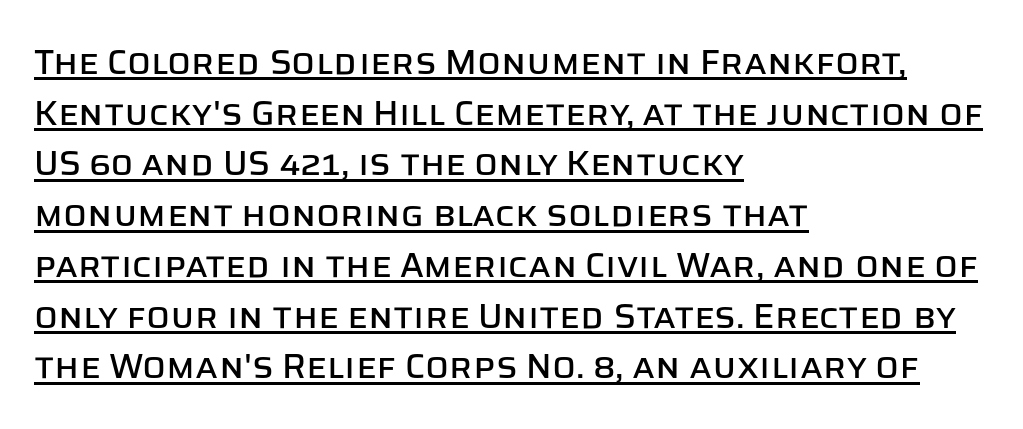
The image shows 35 px sans-serif type, upright; set left-aligned, normal line spacing (1.45x), normal letter spacing, underlined; low stroke contrast and a large x-height.
